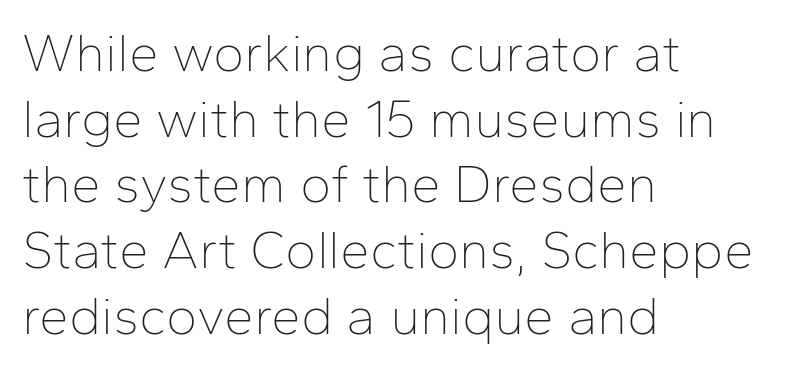
You can tell it's not italic because the verticals are truly vertical. What stands out about the letter spacing? Nothing — it is the standard amount. No heavy texture on the line: the type isn't bold. The glyphs are unaccompanied by any horizontal stroke below them. Note the varied advance widths — an 'i' is clearly narrower than an 'm'.
